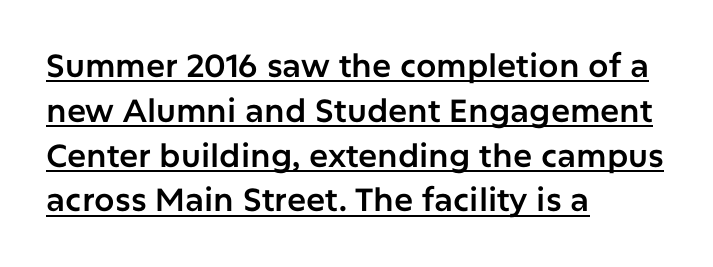
Do the characters align in a grid? No, the font is proportional. No extra tracking has been applied to these lines. The rendered words wear a rule along their underside. In terms of leading, this rendering sits right in the middle. Stroke terminals: plain, sans-serif.
